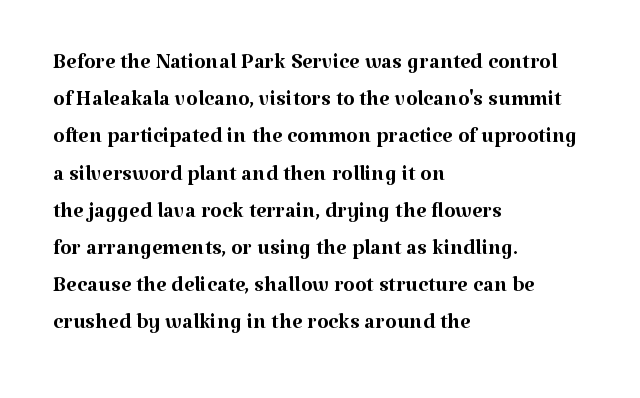
The image shows 30 px regular-weight serif type, upright; set left-aligned, line spacing 1.24x, normal letter spacing, not underlined; medium stroke contrast and a medium x-height.
